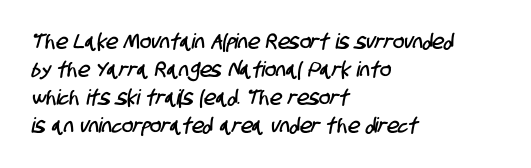
The image shows 21 px text type; set left-aligned, normal line spacing (1.33x), normal letter spacing, not underlined.
